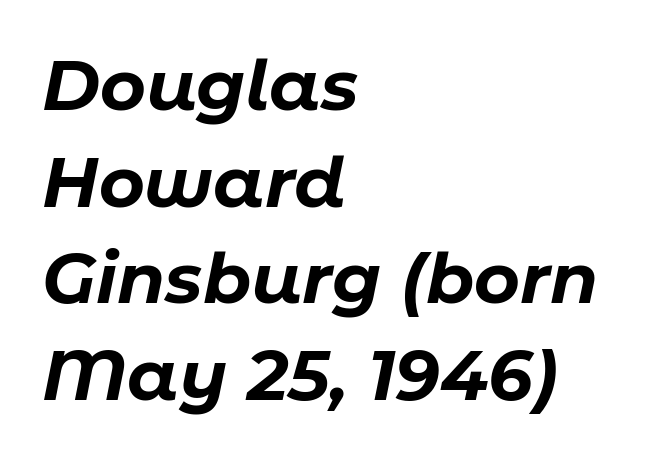
Baseline-to-baseline distance is the conventional proportion of letter height. One-word summary of the alignment: left. No extra tracking has been applied to these lines. Lines of text with bare space underneath. The face used here is proportionally spaced, like ordinary book or web type.
